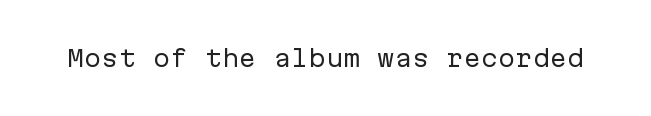
The type is set solid horizontally, with unmodified tracking. Words float on clear page, feet unadorned. A quiet, ordinary-to-light weight characterises the typeface. The type sits square on the baseline with zero lean.
